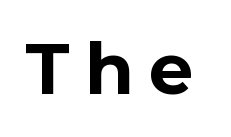
Q: Is the text bold? A: Yes.
Q: Is the text italic (slanted)? A: No, it is upright.
Q: Is the typeface a serif or a sans-serif typeface? A: Sans-serif.
Q: Is the text underlined? A: No.
Q: Is the spacing between letters normal or unusually wide? A: Unusually wide.
Q: Width (condensed, normal, or wide)? A: Normal.
Q: Stroke contrast? A: Low.
Q: x-height? A: Medium.
Q: Monospaced? A: No.
